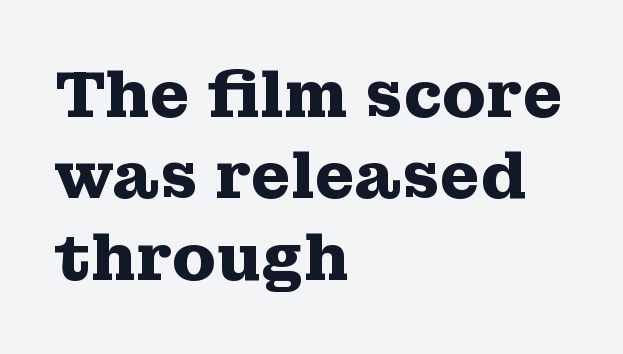
The image shows 64 px heavy, wide serif type, upright; set left-aligned, normal line spacing (1.27x), normal letter spacing, not underlined; medium stroke contrast and a medium x-height.
